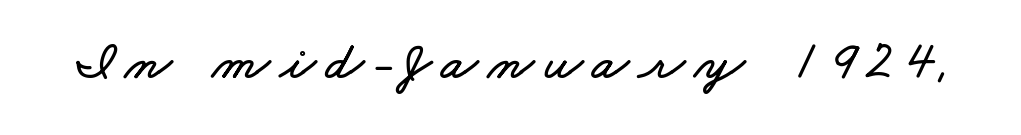
Proportional: the letters do not fall into vertical columns. Nobody drew a line under any word here.
